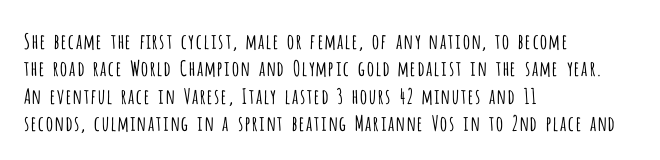
Reading down the block, your eye returns to a fixed left position each line. The weight tops out at a normal text grade. Interline gaps are of average width in this sample. The letters sit at their default tracking, neither squeezed nor spread.
